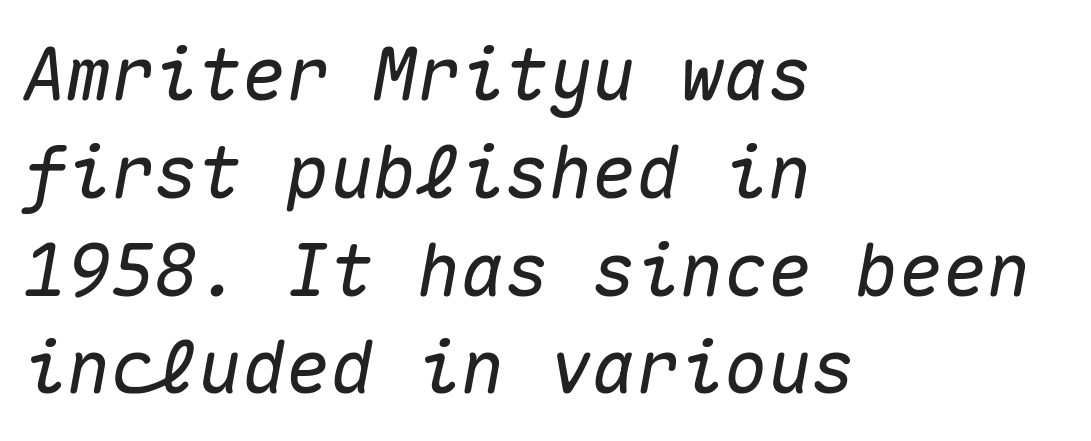
Is this a fixed-width face? Yes — each glyph sits in an identical cell. Notice how the stems are inclined rather than vertical — that's the hallmark of italics. Caption: standard tracking, unaltered. Anything drawn beneath the words? Only blank space.
